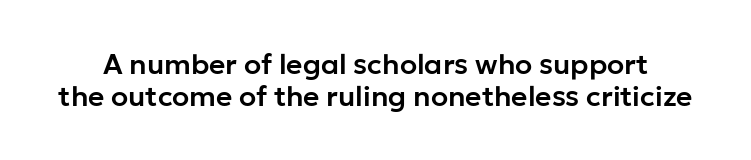
Each word holds together tightly as a unit, with standard inter-letter gaps. The block of text is dense from top to bottom, with scant space between rows. Nope, no serifs anywhere on these letters. Has an underline been added? It has not.
